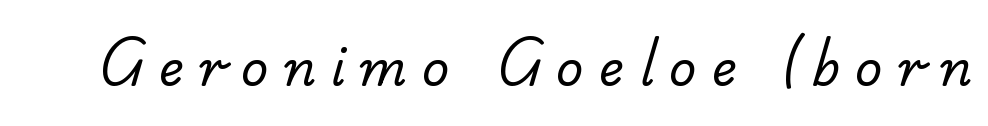
{"bold": "no", "weight": "regular", "width": "normal", "stroke_contrast": "low", "x_height": "small", "monospaced": "no", "underline": "no", "letter_spacing": "wide", "letter_spacing_em": 0.31, "glyph_px": 48}
